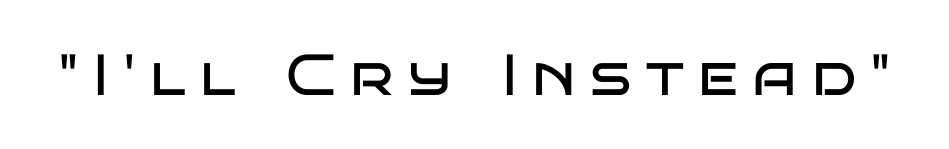
{"serif": "no", "italic": "no", "bold": "no", "weight": "regular", "width": "wide", "stroke_contrast": "low", "x_height": "large", "monospaced": "no", "underline": "no", "letter_spacing": "wide", "letter_spacing_em": 0.25, "glyph_px": 58}
